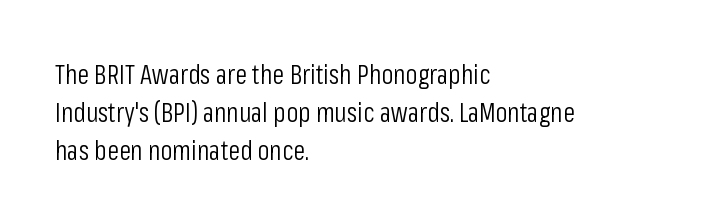
Q: Is the text bold? A: No.
Q: Is the text italic (slanted)? A: No, it is upright.
Q: Is the text underlined? A: No.
Q: How is the paragraph aligned? A: Left-aligned.
Q: Is the spacing between letters normal or unusually wide? A: Normal.
Q: Is the spacing between lines tight, normal or loose? A: Normal.
